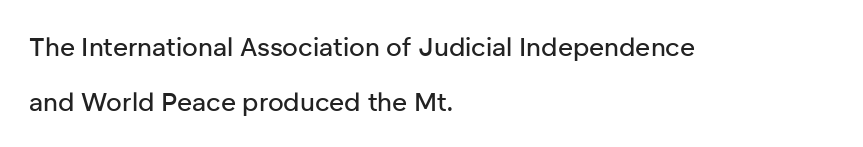
{"italic": "no", "underline": "no", "align": "left", "line_spacing": "loose", "line_spacing_ratio": 2.13, "letter_spacing": "normal", "letter_spacing_em": 0.0, "glyph_px": 26}
